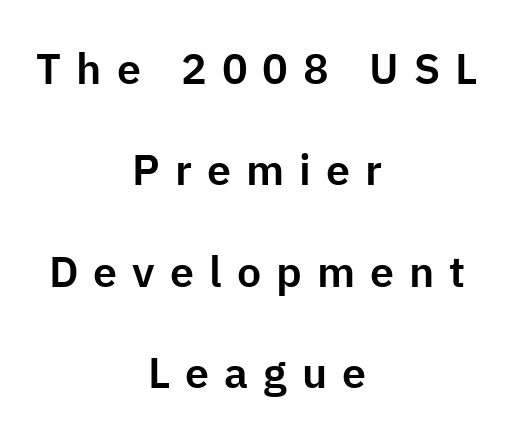
The image shows 43 px sans-serif type, upright; set centered, loose line spacing (2.36x), unusually wide letter spacing (+0.35 em), not underlined; low stroke contrast and a medium x-height.
